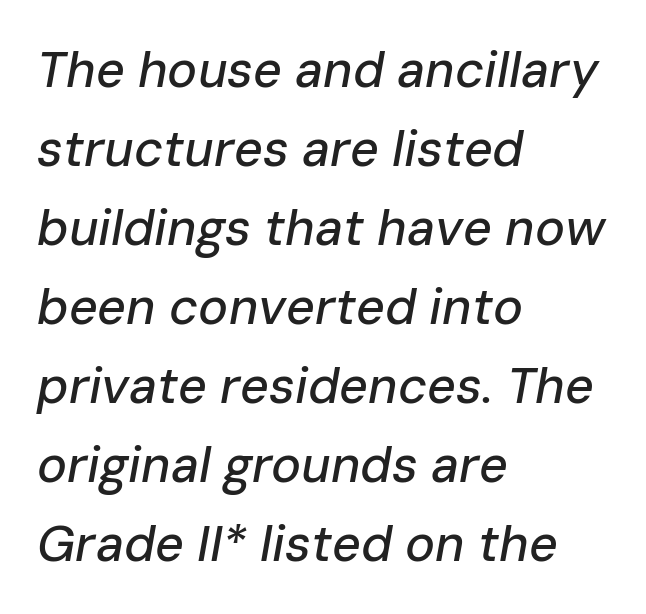
{"italic": "yes", "lean": "right", "slant_degrees": 10, "width": "normal", "stroke_contrast": "low", "x_height": "medium", "monospaced": "no", "underline": "no", "align": "left", "line_spacing": "normal", "line_spacing_ratio": 1.58, "letter_spacing": "normal", "letter_spacing_em": 0.0, "glyph_px": 50}
